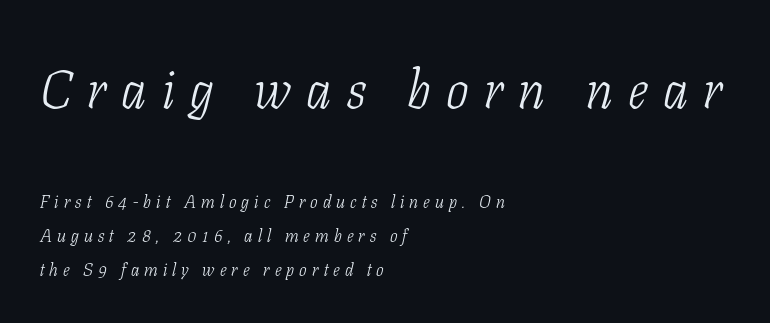
Q: Is the text bold? A: No.
Q: Is the text italic (slanted)? A: Yes, it leans right by about 11 degrees.
Q: Is the typeface a serif or a sans-serif typeface? A: Serif.
Q: Is the text underlined? A: No.
Q: How is the paragraph aligned? A: Left-aligned.
Q: Is the spacing between letters normal or unusually wide? A: Unusually wide.
Q: Which block of text is set in a larger size, the first (top) or the second (bottom)? A: The first (top) one.
Q: Width (condensed, normal, or wide)? A: Condensed.
Q: Stroke contrast? A: Low.
Q: x-height? A: Medium.
Q: Monospaced? A: No.
